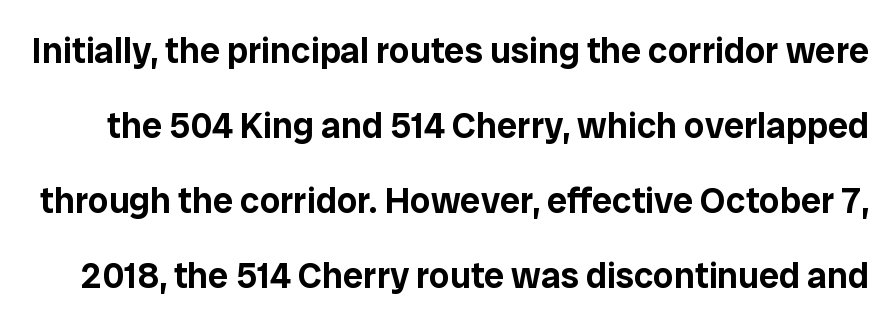
Q: Is the text italic (slanted)? A: No, it is upright.
Q: Is the typeface a serif or a sans-serif typeface? A: Sans-serif.
Q: Is the text underlined? A: No.
Q: Is the spacing between letters normal or unusually wide? A: Normal.
Q: Is the spacing between lines tight, normal or loose? A: Loose.
Q: Width (condensed, normal, or wide)? A: Normal.
Q: Stroke contrast? A: Low.
Q: x-height? A: Medium.
Q: Monospaced? A: No.
